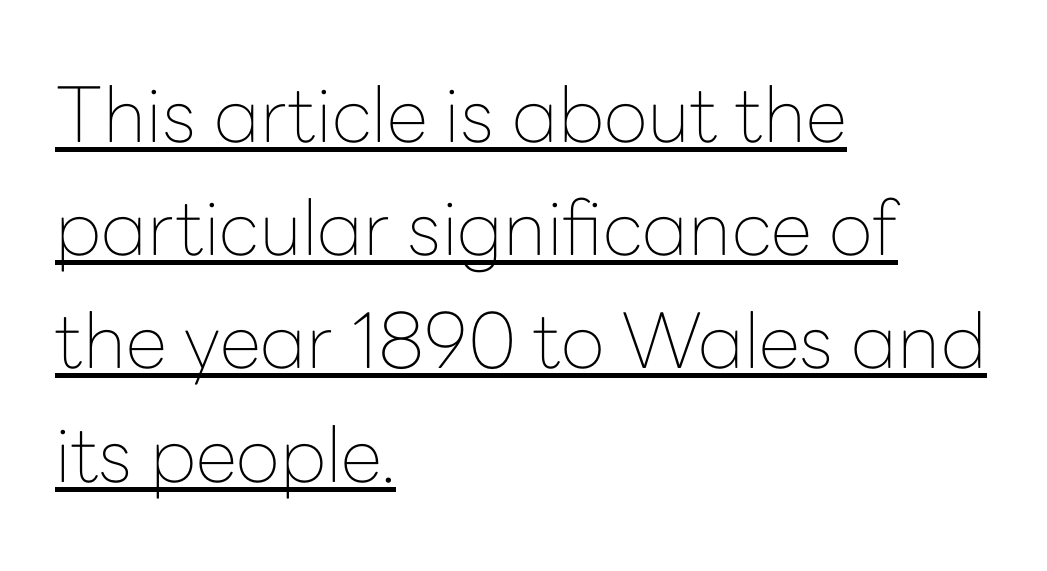
The image shows 76 px thin sans-serif type, upright; set left-aligned, normal line spacing (1.49x), normal letter spacing, underlined; low stroke contrast and a medium x-height.
